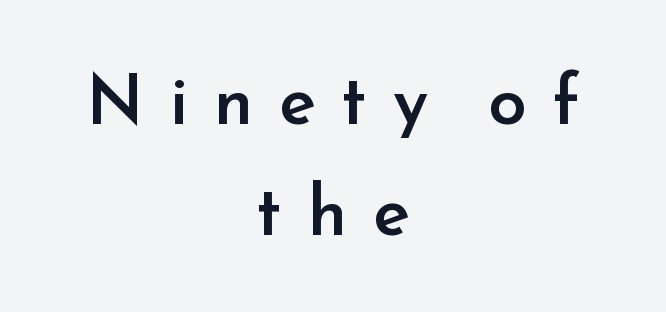
The image shows 69 px semibold sans-serif type, upright; set centered, normal line spacing (1.61x), unusually wide letter spacing (+0.37 em), not underlined; low stroke contrast and a small x-height.
